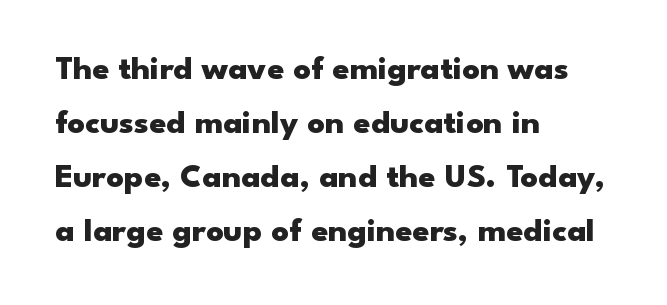
The image shows 34 px heavy, wide sans-serif type, upright; set left-aligned, normal line spacing (1.59x), normal letter spacing, not underlined; low stroke contrast and a small x-height.
